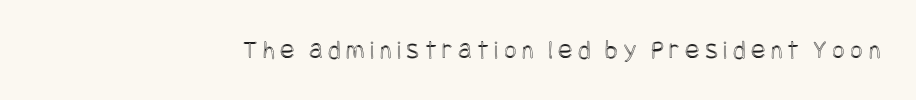
Q: Is the text italic (slanted)? A: No, it is upright.
Q: Is the text underlined? A: No.
Q: Is the spacing between letters normal or unusually wide? A: Unusually wide.
